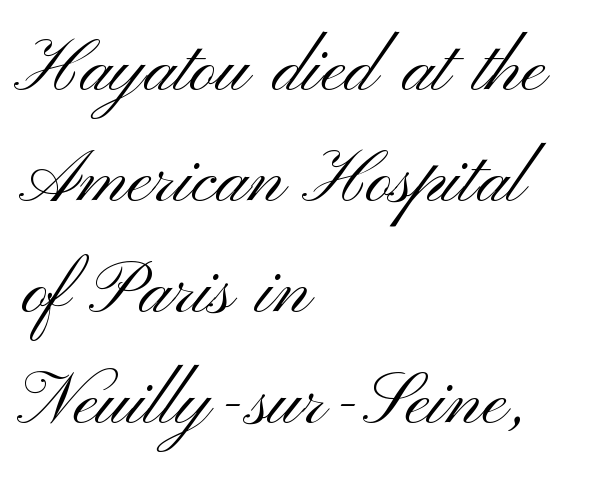
Character widths vary here, with narrow letters taking less room than wide ones. Stem width sits at or under what a default text font uses. This block has exactly the height ordinary leading produces. The ragged edge is on the right, which tells us the setting is flush left. The type family on display is of the sans-serif kind.
